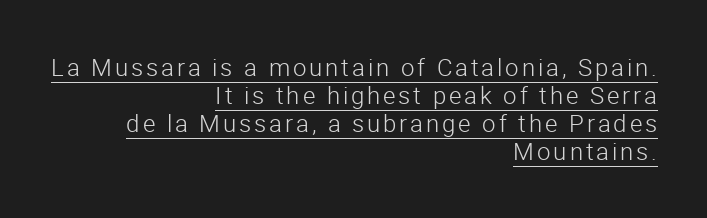
{"italic": "no", "bold": "no", "underline": "yes", "align": "right", "line_spacing_ratio": 1.17, "glyph_px": 24}
